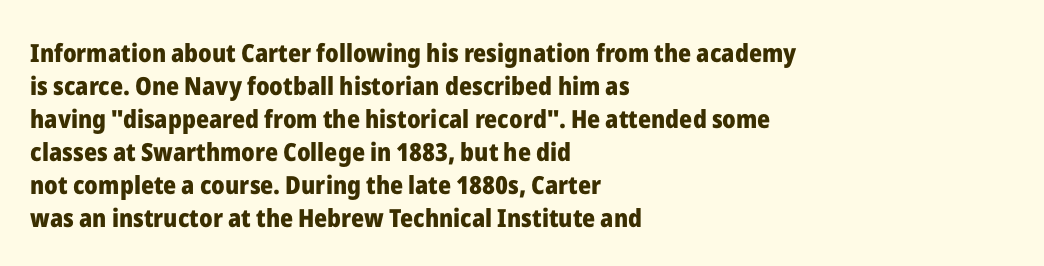
The image shows 25 px bold type, upright; set left-aligned, normal line spacing (1.32x), normal letter spacing, not underlined.
